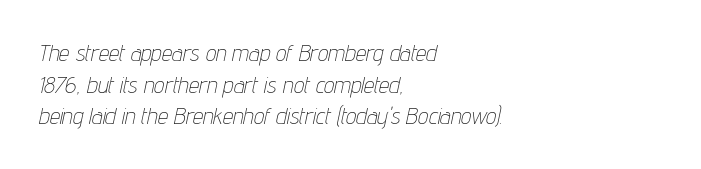
Q: Is the text bold? A: No.
Q: Is the text italic (slanted)? A: Yes, it leans right by about 12 degrees.
Q: Is the text underlined? A: No.
Q: How is the paragraph aligned? A: Left-aligned.
Q: Is the spacing between letters normal or unusually wide? A: Normal.
Q: Is the spacing between lines tight, normal or loose? A: Normal.
